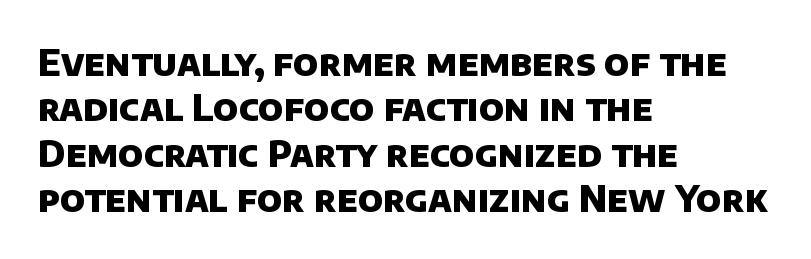
{"serif": "no", "bold": "yes", "weight": "heavy", "width": "normal", "stroke_contrast": "low", "x_height": "large", "monospaced": "no", "underline": "no", "align": "left", "line_spacing": "normal", "line_spacing_ratio": 1.26, "letter_spacing": "normal", "letter_spacing_em": 0.0, "glyph_px": 36}
